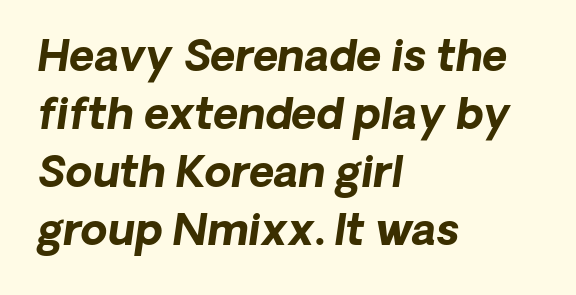
Words appear dense and cohesive because spacing is normal. The rendering anchors every line to the left-hand side. Underline: absent. Would a proofreader flag this as italicized? Yes. Note the varied advance widths — an 'i' is clearly narrower than an 'm'.
